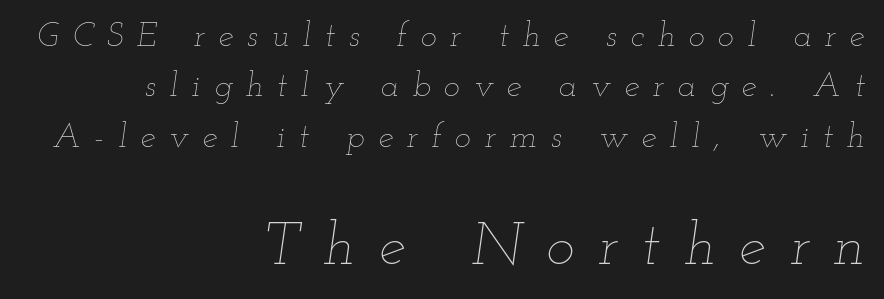
Q: Is the text bold? A: No.
Q: Is the text italic (slanted)? A: Yes, it leans right by about 12 degrees.
Q: Is the text underlined? A: No.
Q: How is the paragraph aligned? A: Right-aligned.
Q: Is the spacing between letters normal or unusually wide? A: Unusually wide.
Q: Is the spacing between lines tight, normal or loose? A: Normal.
Q: Which block of text is set in a larger size, the first (top) or the second (bottom)? A: The second (bottom) one.
Q: Width (condensed, normal, or wide)? A: Wide.
Q: Stroke contrast? A: Low.
Q: x-height? A: Small.
Q: Monospaced? A: No.
